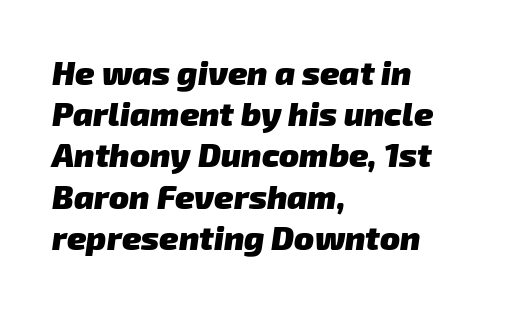
{"serif": "no", "bold": "yes", "weight": "heavy", "width": "normal", "stroke_contrast": "low", "x_height": "medium", "monospaced": "no", "underline": "no", "align": "left", "line_spacing": "normal", "line_spacing_ratio": 1.25, "letter_spacing": "normal", "letter_spacing_em": 0.0, "glyph_px": 33}
